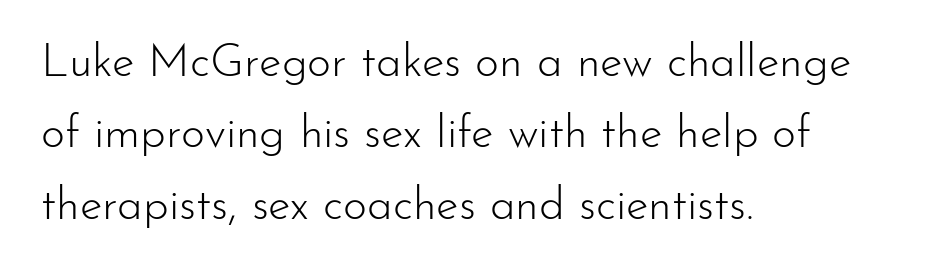
In terms of leading, this rendering sits right in the middle. Any mark beneath the type? The region is blank. What kind of face is this? One without serifs — a sans. The strokes are not fattened; the text isn't bold. Quick note: not italic, upright. You could not count columns in this text — the font is proportionally spaced.
